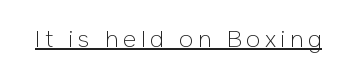
{"italic": "no", "bold": "no", "underline": "yes", "letter_spacing": "wide", "letter_spacing_em": 0.2, "glyph_px": 23}
